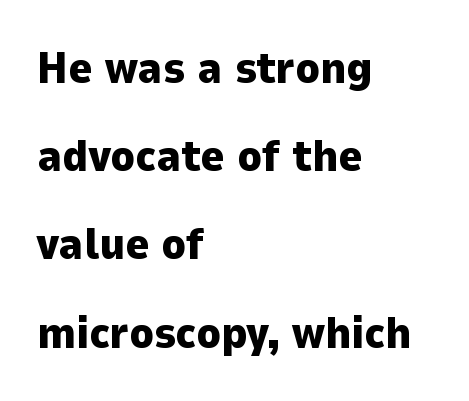
The image shows 45 px heavy sans-serif type, upright; set left-aligned, loose line spacing (1.96x), normal letter spacing, not underlined; low stroke contrast and a medium x-height.
